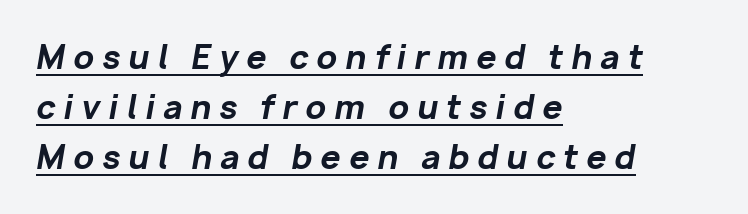
Students, observe: this is what conventionally led text looks like. All the whitespace from short lines collects on the right. Note the varied advance widths — an 'i' is clearly narrower than an 'm'. Somebody hit Ctrl+U on this one — the words are underlined. The letters are slanted; this is an italic face.
